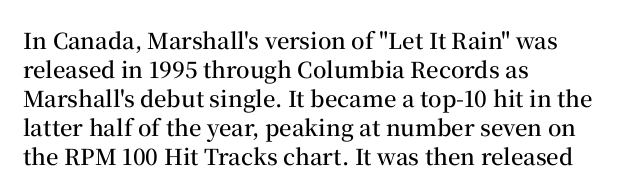
The image shows 22 px text type, upright; set left-aligned, normal line spacing (1.32x), normal letter spacing, not underlined.
